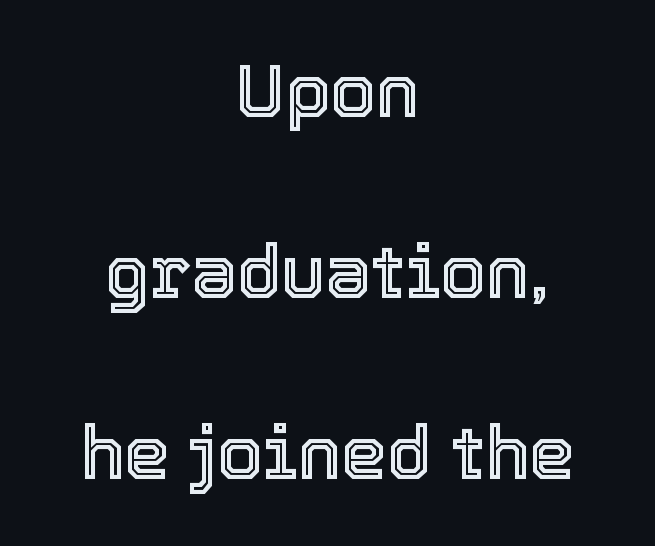
Q: Is the text italic (slanted)? A: No, it is upright.
Q: Is the text underlined? A: No.
Q: How is the paragraph aligned? A: Centered.
Q: Is the spacing between letters normal or unusually wide? A: Normal.
Q: Is the spacing between lines tight, normal or loose? A: Loose.
Q: Width (condensed, normal, or wide)? A: Normal.
Q: x-height? A: Medium.
Q: Monospaced? A: No.
